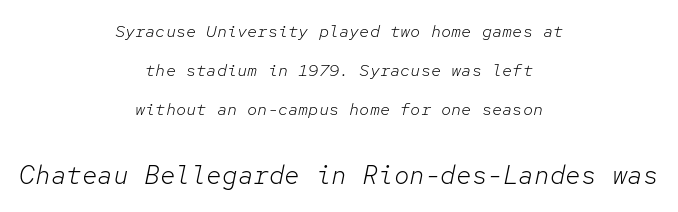
The image shows 26 px text type, italic (leaning right); set centered, loose line spacing (2.3x), normal letter spacing, not underlined; the second (bottom) block is 1.53x larger.
